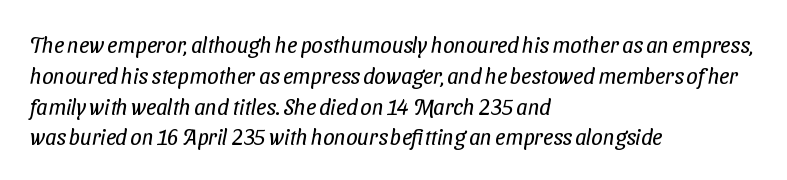
Glance below the letters and you will spot only blank space. Vertical spacing — default. Spacing between characters is what you'd get straight out of the box. Does the copy run flush right? No — it runs flush left. The typeface has the unassuming heft of standard copy or less.
